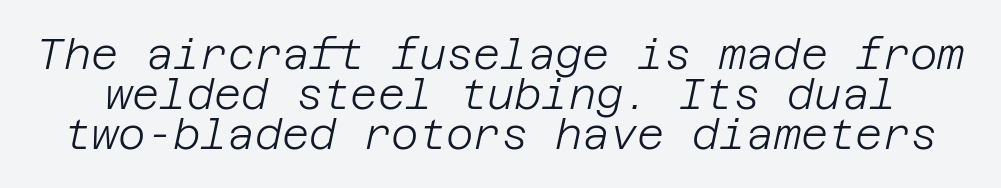
The image shows 42 px light type, italic (leaning right); set tight line spacing (0.95x), normal letter spacing, not underlined; low stroke contrast and a large x-height.
